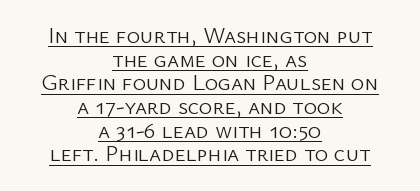
Q: Is the text bold? A: No.
Q: Is the text italic (slanted)? A: No, it is upright.
Q: Is the text underlined? A: Yes.
Q: How is the paragraph aligned? A: Centered.
Q: Is the spacing between letters normal or unusually wide? A: Normal.
Q: Is the spacing between lines tight, normal or loose? A: Tight.
